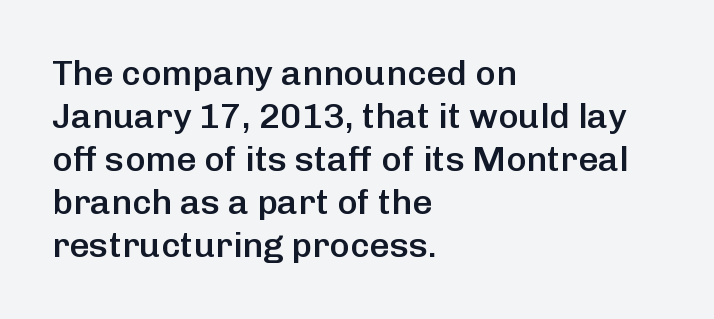
{"serif": "no", "italic": "no", "bold": "semi", "weight": "semibold", "width": "normal", "stroke_contrast": "low", "x_height": "medium", "monospaced": "no", "underline": "no", "align": "left", "line_spacing_ratio": 1.23, "letter_spacing": "normal", "letter_spacing_em": 0.0, "glyph_px": 35}
